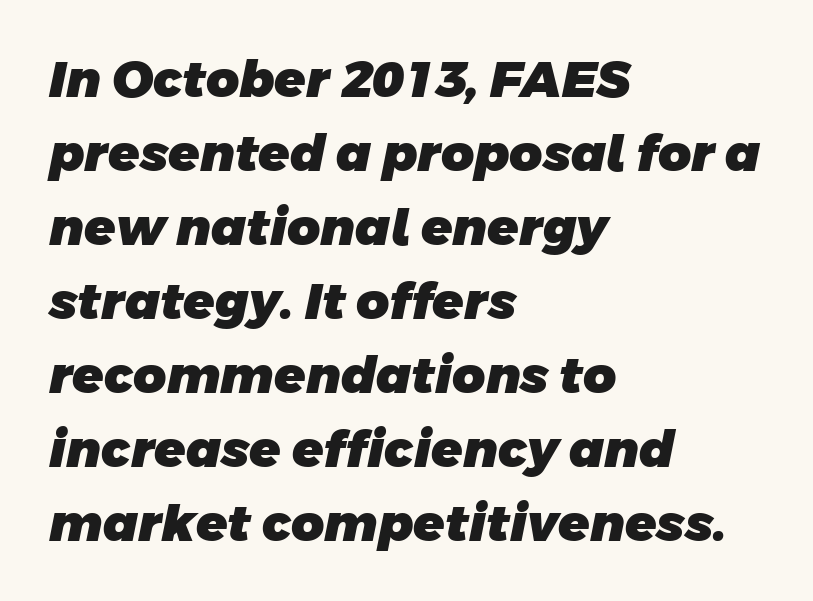
Q: Is the text bold? A: Yes.
Q: Is the typeface a serif or a sans-serif typeface? A: Sans-serif.
Q: Is the text underlined? A: No.
Q: How is the paragraph aligned? A: Left-aligned.
Q: Is the spacing between letters normal or unusually wide? A: Normal.
Q: Is the spacing between lines tight, normal or loose? A: Normal.
Q: Width (condensed, normal, or wide)? A: Normal.
Q: Stroke contrast? A: Low.
Q: x-height? A: Large.
Q: Monospaced? A: No.
